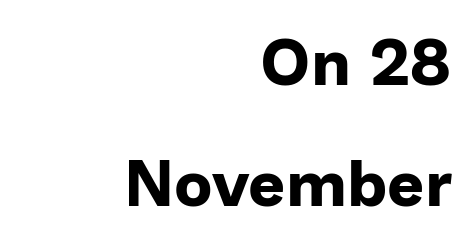
The image shows 65 px bold sans-serif type, upright; set right-aligned, line spacing 1.86x, normal letter spacing, not underlined; low stroke contrast and a medium x-height.
